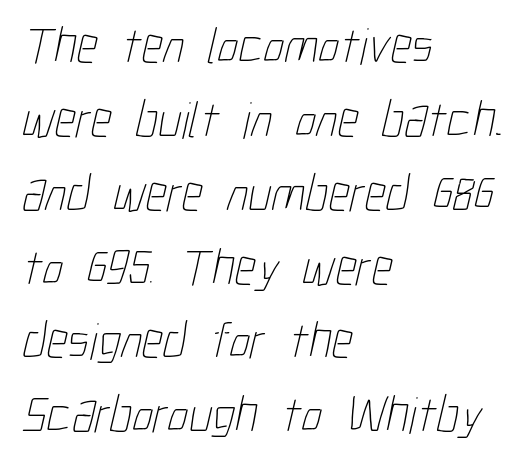
The image shows 52 px thin, condensed type; set left-aligned, normal line spacing (1.42x), normal letter spacing, not underlined; low stroke contrast and a medium x-height.
